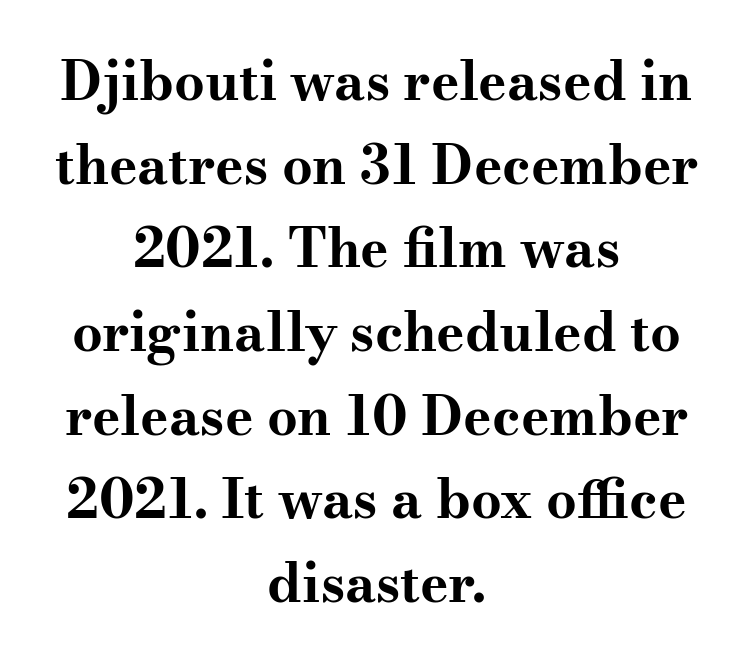
Characters follow at the spacing the type designer built in. You can tell it's not italic because the verticals are truly vertical. The string is rendered with underlining switched off. The rag falls on both sides of this text block equally. Font category for this specimen: serif.
